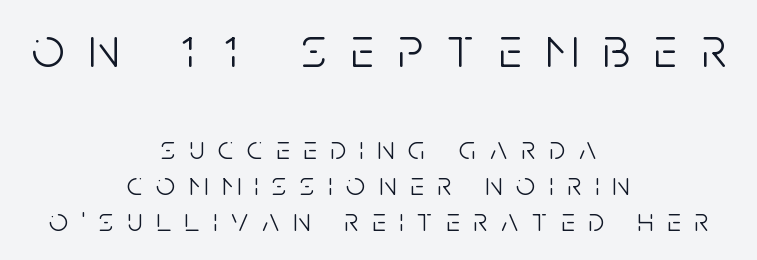
Ink coverage per letter is moderate at most. The text block is weighted toward neither margin, spreading evenly from the middle. The space between consecutive lines is stingy. Beneath every word, the page is bare. Typographically, this falls in the sans-serif category. The more generous point size was reserved for the upper chunk.
